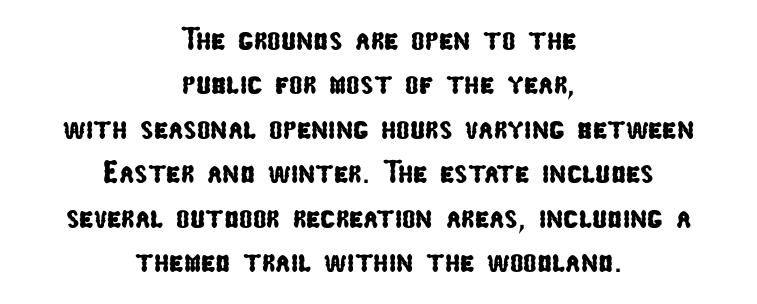
Do the characters align in a grid? No, the font is proportional. Centered paragraph, ragged on both sides. A typesetter would label this face a sans. The strip under each line holds only bare page. Rows of type keep a routine distance in the vertical direction.
